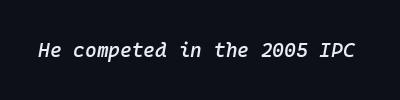
Any mark beneath the type? The region is blank. The rendering uses a semibold face; strokes are thickened but not to full bold. Words appear dense and cohesive because spacing is normal. Rendered with sloped, italic letterforms.
